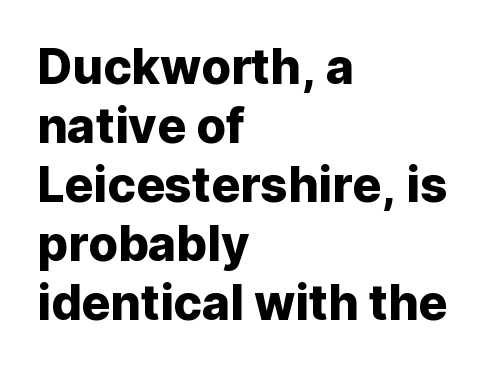
The image shows 48 px sans-serif type, upright; set left-aligned, line spacing 1.23x, normal letter spacing, not underlined; low stroke contrast and a medium x-height.
